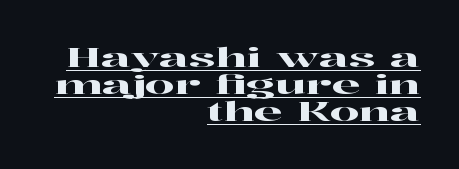
Q: Is the text italic (slanted)? A: No, it is upright.
Q: Is the text underlined? A: Yes.
Q: How is the paragraph aligned? A: Right-aligned.
Q: Is the spacing between letters normal or unusually wide? A: Normal.
Q: Is the spacing between lines tight, normal or loose? A: Tight.
